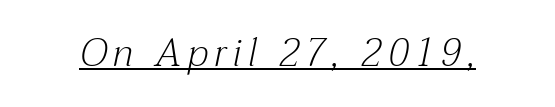
Has an underline been added? It has. The designer went with a serif here, giving each stem small feet. The passage shown is not bold in any degree. Is this a fixed-width face? No — the glyphs have proportional, varying widths. It's the slanting kind of type.
